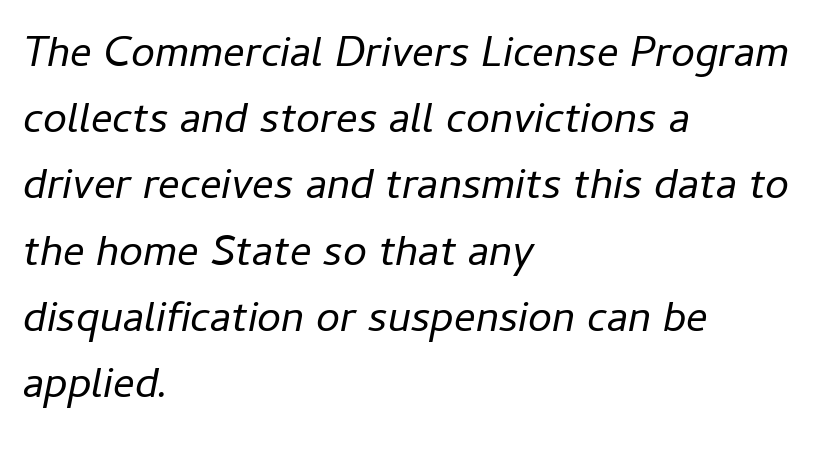
{"italic": "yes", "lean": "right", "slant_degrees": 11, "bold": "no", "weight": "regular", "width": "normal", "stroke_contrast": "low", "x_height": "medium", "monospaced": "no", "underline": "no", "align": "left", "line_spacing": "normal", "line_spacing_ratio": 1.54, "letter_spacing": "normal", "letter_spacing_em": 0.0, "glyph_px": 43}
